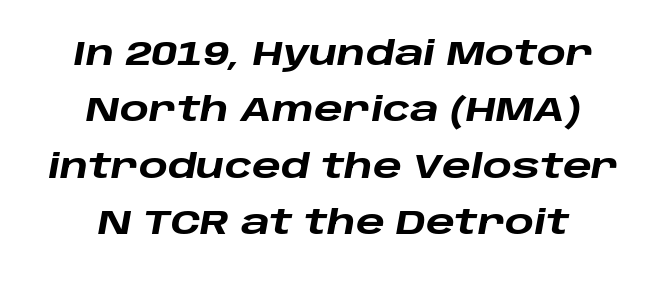
{"italic": "yes", "lean": "right", "slant_degrees": 10, "bold": "yes", "weight": "heavy", "width": "wide", "stroke_contrast": "low", "x_height": "large", "monospaced": "no", "underline": "no", "align": "center", "line_spacing": "normal", "line_spacing_ratio": 1.66, "letter_spacing": "normal", "letter_spacing_em": 0.0, "glyph_px": 34}
